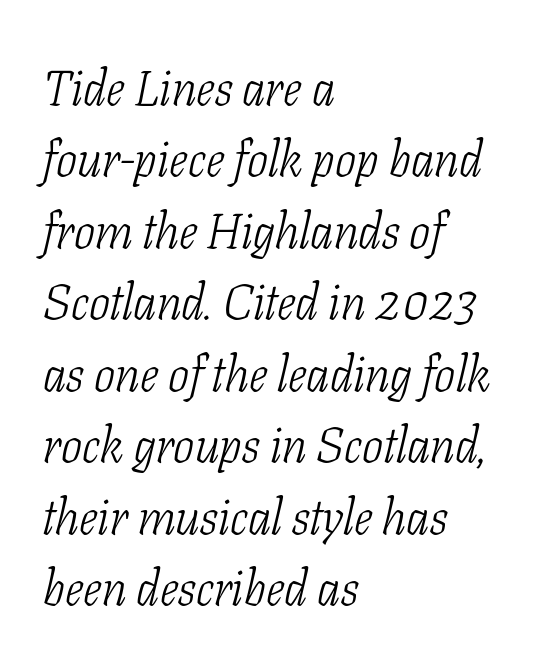
Q: Is the text bold? A: No.
Q: Is the text italic (slanted)? A: Yes, it leans right by about 11 degrees.
Q: Is the typeface a serif or a sans-serif typeface? A: Serif.
Q: Is the text underlined? A: No.
Q: How is the paragraph aligned? A: Left-aligned.
Q: Is the spacing between letters normal or unusually wide? A: Normal.
Q: Is the spacing between lines tight, normal or loose? A: Normal.
Q: Width (condensed, normal, or wide)? A: Condensed.
Q: Stroke contrast? A: Low.
Q: x-height? A: Medium.
Q: Monospaced? A: No.
